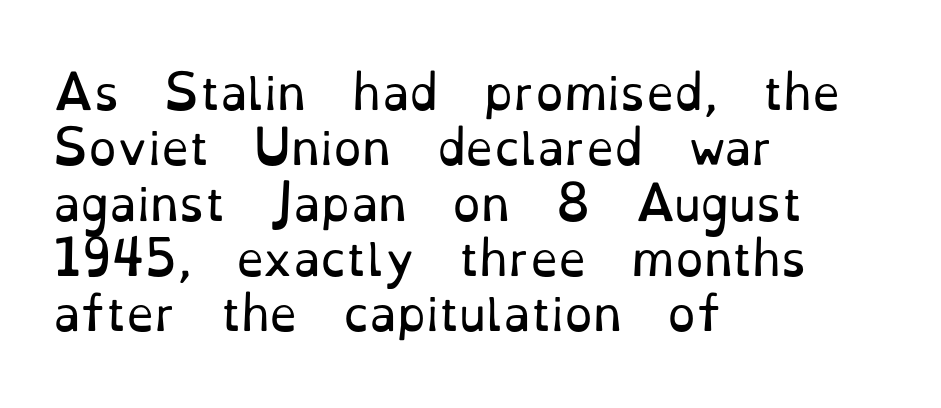
Layout note: lines flush left. The words here are not underlined. Designer's note — italics off, roman on. Tracking here is standard; glyphs follow each other at the usual distance.
